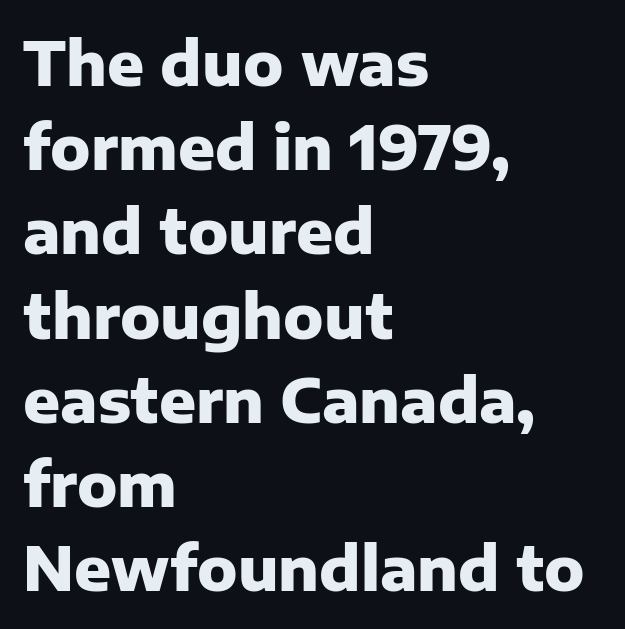
Q: Is the text bold? A: Yes.
Q: Is the text italic (slanted)? A: No, it is upright.
Q: Is the typeface a serif or a sans-serif typeface? A: Sans-serif.
Q: Is the text underlined? A: No.
Q: How is the paragraph aligned? A: Left-aligned.
Q: Is the spacing between letters normal or unusually wide? A: Normal.
Q: Is the spacing between lines tight, normal or loose? A: Normal.
Q: Width (condensed, normal, or wide)? A: Normal.
Q: Stroke contrast? A: Low.
Q: x-height? A: Medium.
Q: Monospaced? A: No.
